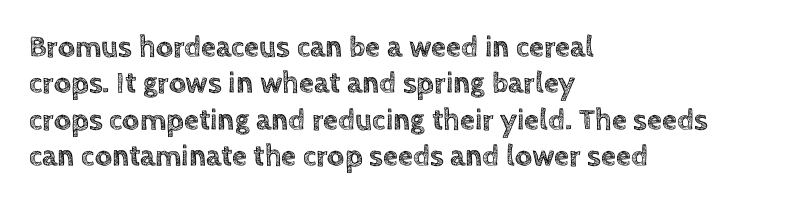
Q: Is the text italic (slanted)? A: No, it is upright.
Q: Is the text underlined? A: No.
Q: How is the paragraph aligned? A: Left-aligned.
Q: Is the spacing between letters normal or unusually wide? A: Normal.
Q: Width (condensed, normal, or wide)? A: Normal.
Q: x-height? A: Large.
Q: Monospaced? A: No.
